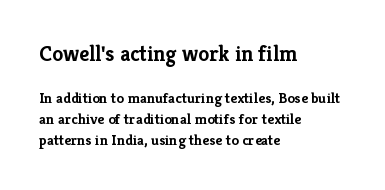
{"italic": "no", "bold": "yes", "underline": "no", "align": "left", "line_spacing": "normal", "line_spacing_ratio": 1.42, "letter_spacing": "normal", "letter_spacing_em": 0.0, "larger_block": "first", "size_ratio": 1.47, "glyph_px": 22}
